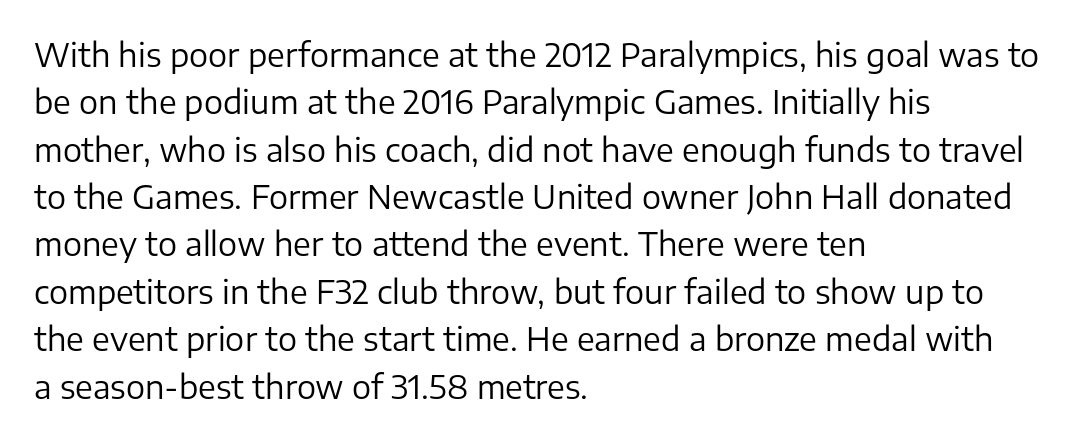
Typeset ragged right — the left edge is the straight one. Examine the stroke ends and you'll find no serifs. The strokes are not fattened; the text isn't bold. Descenders hang freely into open space. The lines sit at an ordinary, default distance from one another. The letters advance in unequal steps, a hallmark of proportional type.
